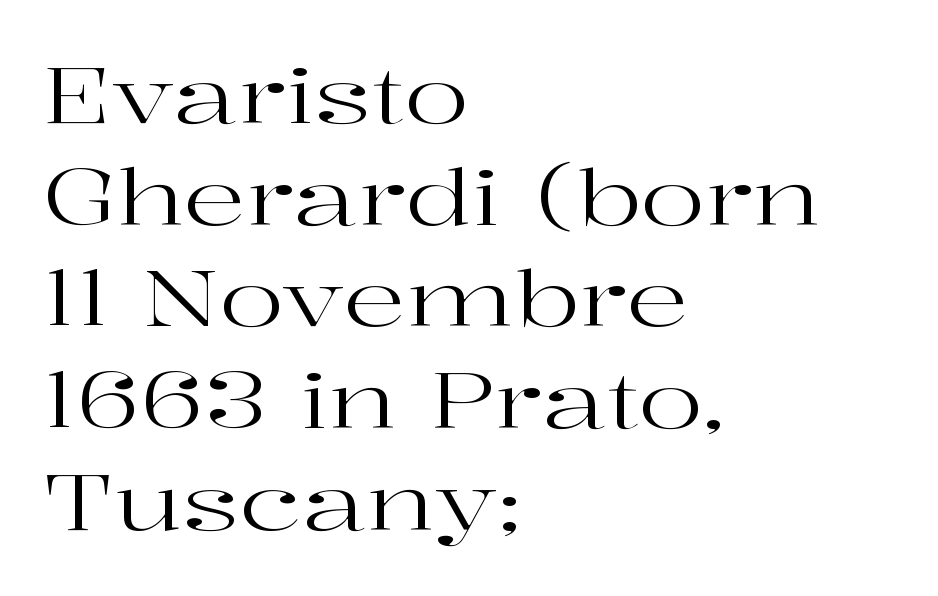
Q: Is the text bold? A: No.
Q: Is the text italic (slanted)? A: No, it is upright.
Q: Is the typeface a serif or a sans-serif typeface? A: Serif.
Q: Is the text underlined? A: No.
Q: How is the paragraph aligned? A: Left-aligned.
Q: Is the spacing between letters normal or unusually wide? A: Normal.
Q: Is the spacing between lines tight, normal or loose? A: Normal.
Q: Width (condensed, normal, or wide)? A: Wide.
Q: Stroke contrast? A: High.
Q: x-height? A: Medium.
Q: Monospaced? A: No.
